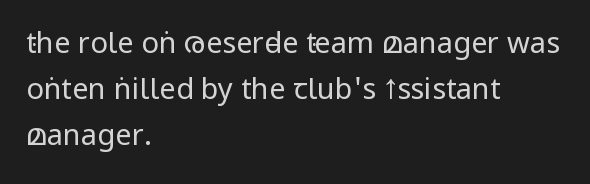
The image shows 29 px regular-weight, condensed sans-serif type, upright; set left-aligned, normal line spacing (1.59x), normal letter spacing, not underlined; low stroke contrast.
